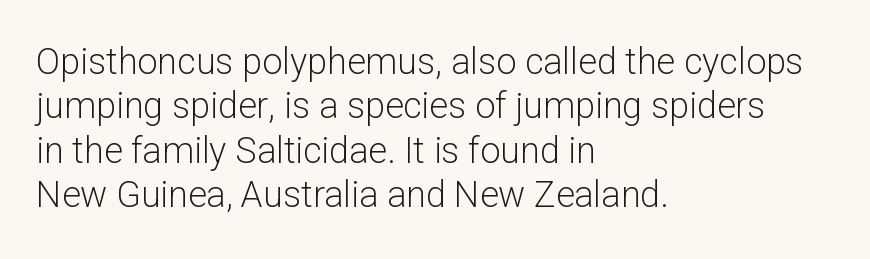
Caption: standard tracking, unaltered. The words here are not underlined. Weight class: somewhere from thin through regular. Line starts are locked; line ends wander. The glyphs in this specimen are sans serif. You could not count columns in this text — the font is proportionally spaced.
